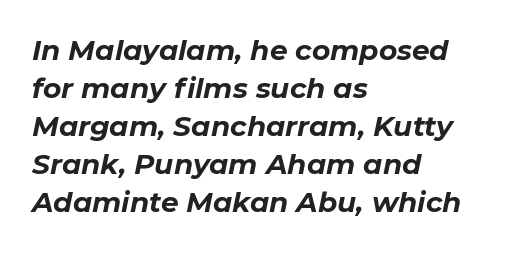
{"italic": "yes", "lean": "right", "slant_degrees": 11, "bold": "yes", "weight": "bold", "width": "normal", "stroke_contrast": "low", "x_height": "medium", "monospaced": "no", "underline": "no", "align": "left", "line_spacing": "normal", "line_spacing_ratio": 1.36, "letter_spacing": "normal", "letter_spacing_em": 0.0, "glyph_px": 28}
